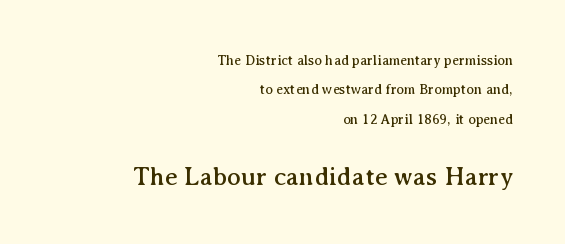
Q: Is the text italic (slanted)? A: No, it is upright.
Q: Is the text underlined? A: No.
Q: How is the paragraph aligned? A: Right-aligned.
Q: Is the spacing between letters normal or unusually wide? A: Normal.
Q: Is the spacing between lines tight, normal or loose? A: Loose.
Q: Which block of text is set in a larger size, the first (top) or the second (bottom)? A: The second (bottom) one.
